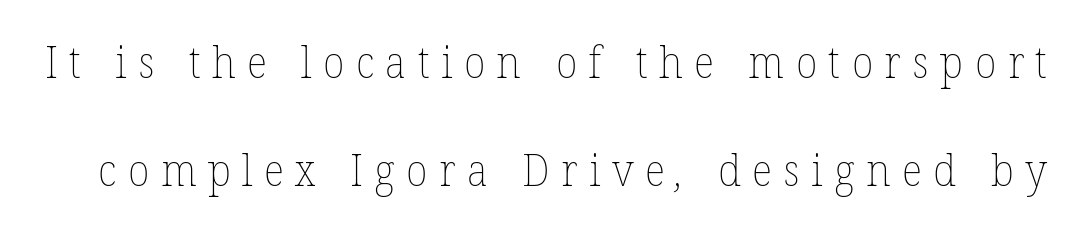
Q: Is the text bold? A: No.
Q: Is the text underlined? A: No.
Q: Is the spacing between letters normal or unusually wide? A: Unusually wide.
Q: Is the spacing between lines tight, normal or loose? A: Loose.
Q: Width (condensed, normal, or wide)? A: Normal.
Q: Stroke contrast? A: Low.
Q: x-height? A: Medium.
Q: Monospaced? A: No.
